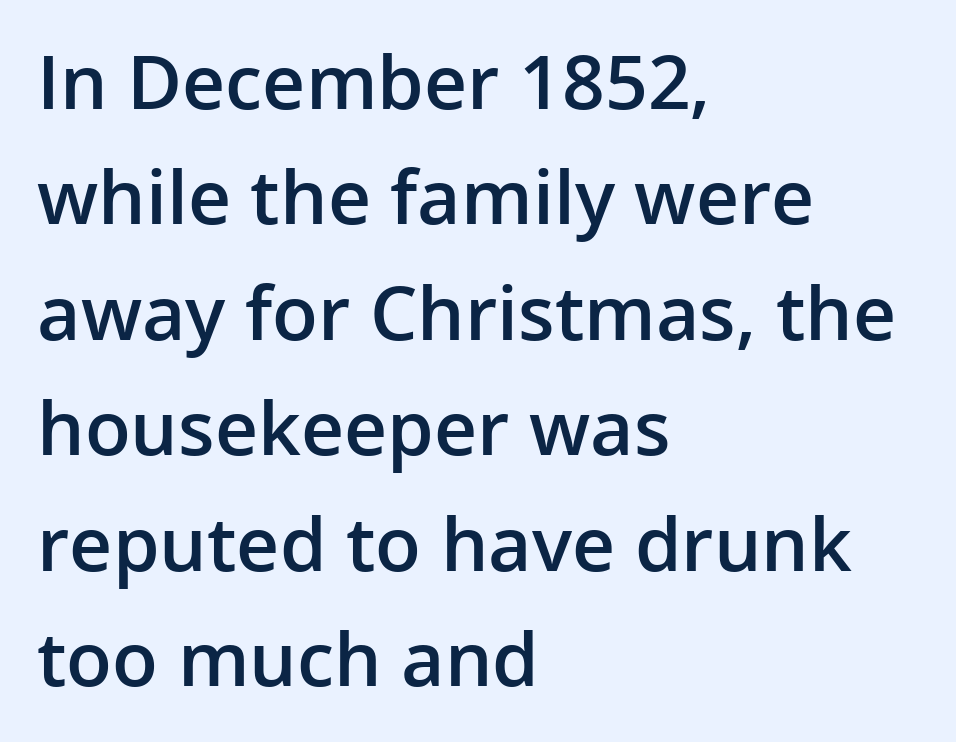
Q: Is the text bold? A: Semi-bold.
Q: Is the text italic (slanted)? A: No, it is upright.
Q: Is the typeface a serif or a sans-serif typeface? A: Sans-serif.
Q: Is the text underlined? A: No.
Q: How is the paragraph aligned? A: Left-aligned.
Q: Is the spacing between letters normal or unusually wide? A: Normal.
Q: Is the spacing between lines tight, normal or loose? A: Normal.
Q: Width (condensed, normal, or wide)? A: Normal.
Q: Stroke contrast? A: Low.
Q: x-height? A: Medium.
Q: Monospaced? A: No.
